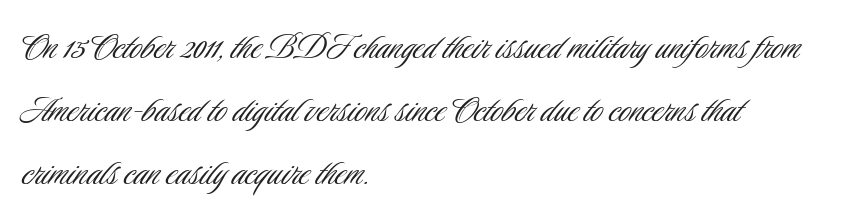
The passage shown has conventional tracking throughout. Short and long lines alike share a common starting point at left. Regarding serifs, this sample does without them. The line-height multiplier appears to be the usual default.
